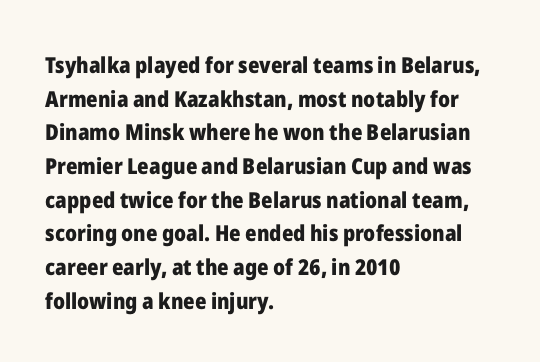
This sample is left-justified, so line endings fall wherever the words run out. Ascenders rise straight up at ninety degrees. Notice how descenders clear the ascenders below comfortably — that's standard leading. Is the type bold? Yes — the strokes are clearly thick and heavy.
